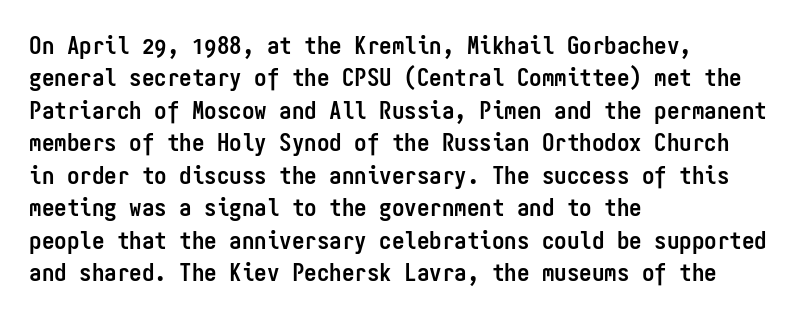
A typesetter would mark this as roman, not italic. The strokes are fattened all the way to bold. Beneath every word, the page is bare. The letters sit at their default tracking, neither squeezed nor spread. Notice how the passage keeps a crisp vertical edge on the left only. The lines sit at an ordinary, default distance from one another.
